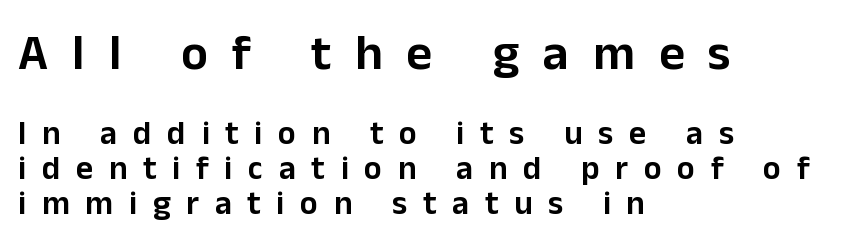
The image shows 50 px sans-serif type, upright; set left-aligned, tight line spacing (1.05x), unusually wide letter spacing (+0.48 em), not underlined; the first (top) block is 1.52x larger; low stroke contrast and a medium x-height.
